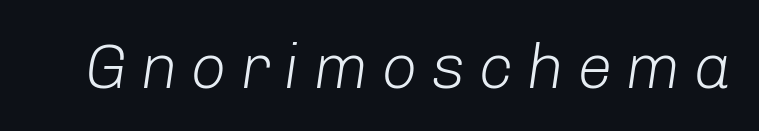
Q: Is the text bold? A: No.
Q: Is the text italic (slanted)? A: Yes, it leans right by about 8 degrees.
Q: Is the text underlined? A: No.
Q: Is the spacing between letters normal or unusually wide? A: Unusually wide.
Q: Width (condensed, normal, or wide)? A: Normal.
Q: Stroke contrast? A: Low.
Q: x-height? A: Medium.
Q: Monospaced? A: No.
